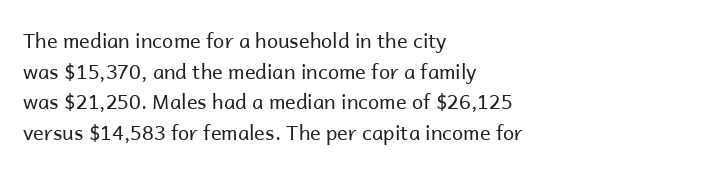
{"italic": "no", "bold": "no", "underline": "no", "align": "left", "line_spacing": "normal", "line_spacing_ratio": 1.53, "letter_spacing": "normal", "letter_spacing_em": 0.0, "glyph_px": 20}
